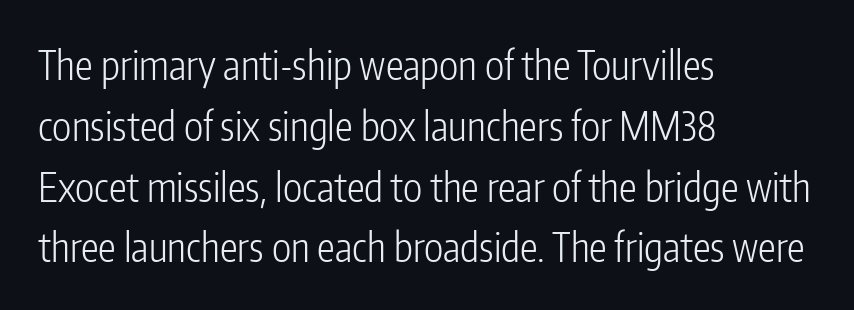
{"serif": "no", "italic": "no", "bold": "no", "weight": "light", "width": "condensed", "stroke_contrast": "low", "x_height": "medium", "monospaced": "no", "underline": "no", "align": "left", "line_spacing": "normal", "line_spacing_ratio": 1.52, "letter_spacing": "normal", "letter_spacing_em": 0.0, "glyph_px": 40}
